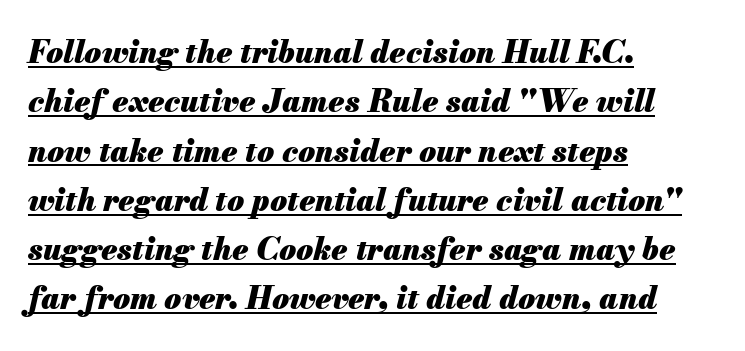
Q: Is the text bold? A: Yes.
Q: Is the text italic (slanted)? A: Yes, it leans right by about 13 degrees.
Q: Is the text underlined? A: Yes.
Q: How is the paragraph aligned? A: Left-aligned.
Q: Is the spacing between letters normal or unusually wide? A: Normal.
Q: Is the spacing between lines tight, normal or loose? A: Normal.
Q: Width (condensed, normal, or wide)? A: Normal.
Q: Stroke contrast? A: Medium.
Q: x-height? A: Small.
Q: Monospaced? A: No.
